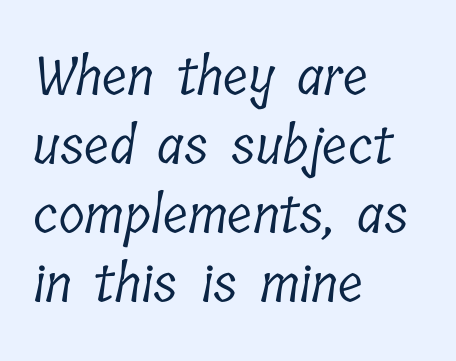
Regular leading. The rendering shows small feet on the letterforms — a serif design. No extra tracking has been applied to these lines. Is this a fixed-width face? No — the glyphs have proportional, varying widths.
